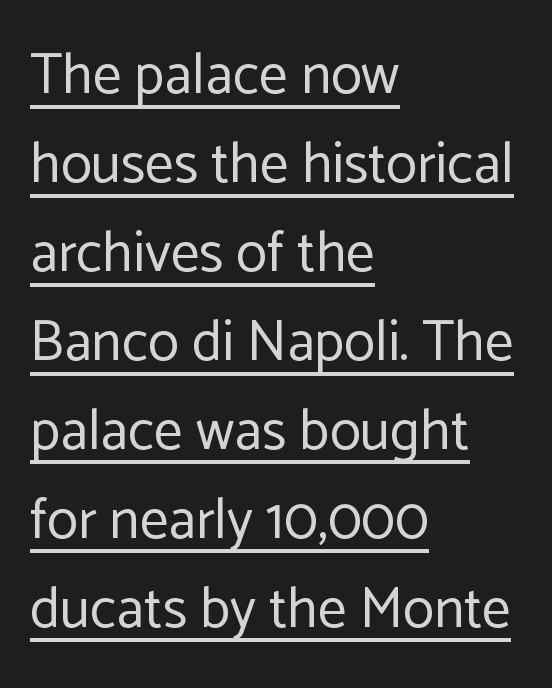
{"serif": "no", "italic": "no", "bold": "no", "weight": "regular", "width": "normal", "stroke_contrast": "low", "x_height": "medium", "monospaced": "no", "underline": "yes", "align": "left", "line_spacing": "normal", "line_spacing_ratio": 1.56, "letter_spacing": "normal", "letter_spacing_em": 0.0, "glyph_px": 57}
